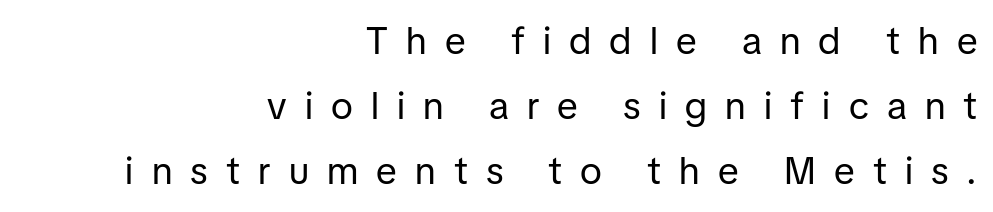
Q: Is the text bold? A: No.
Q: Is the text italic (slanted)? A: No, it is upright.
Q: Is the typeface a serif or a sans-serif typeface? A: Sans-serif.
Q: Is the text underlined? A: No.
Q: How is the paragraph aligned? A: Right-aligned.
Q: Is the spacing between letters normal or unusually wide? A: Unusually wide.
Q: Width (condensed, normal, or wide)? A: Normal.
Q: Stroke contrast? A: Low.
Q: x-height? A: Medium.
Q: Monospaced? A: No.
